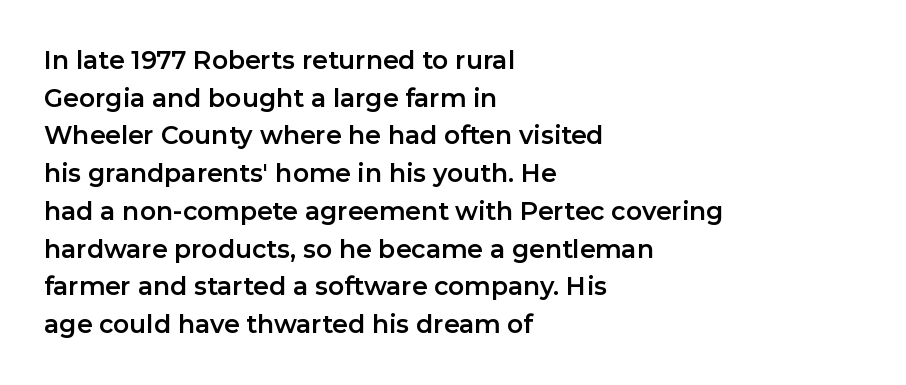
Q: Is the text italic (slanted)? A: No, it is upright.
Q: Is the text underlined? A: No.
Q: How is the paragraph aligned? A: Left-aligned.
Q: Is the spacing between letters normal or unusually wide? A: Normal.
Q: Is the spacing between lines tight, normal or loose? A: Normal.
